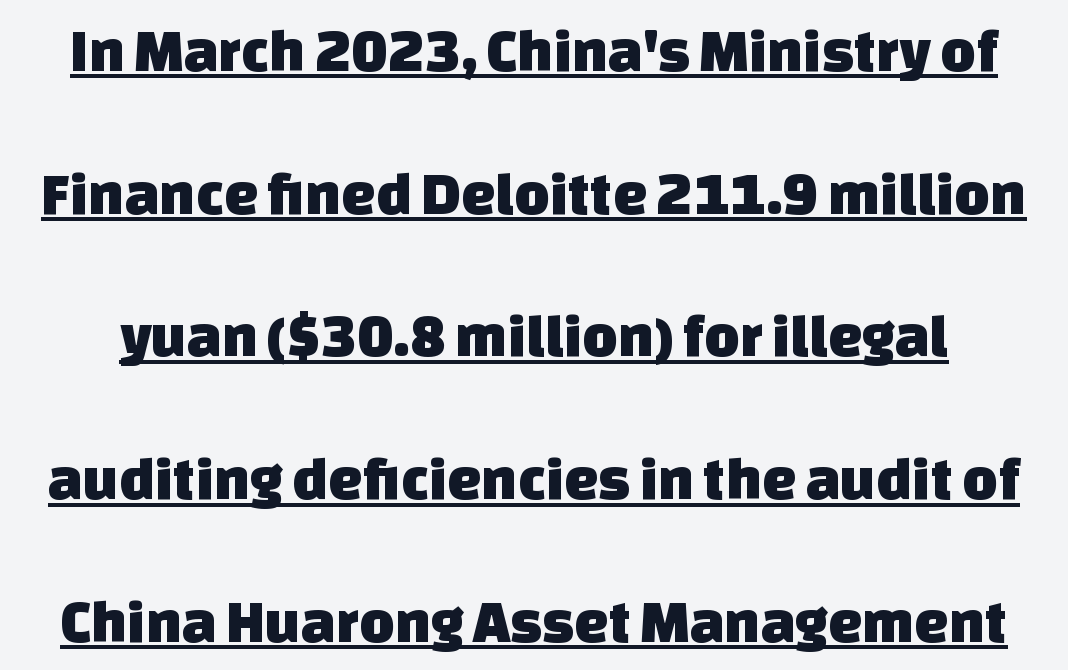
The line texture is even and compact thanks to regular tracking. Regarding leading, the lines here are spaced well apart. The specimen includes a rule beneath the text block's lines. Grotesque or geometric, the face here clearly has no serifs.
